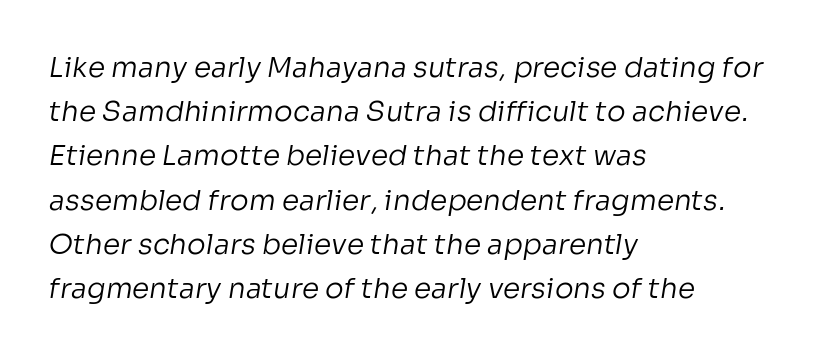
Q: Is the text bold? A: No.
Q: Is the typeface a serif or a sans-serif typeface? A: Sans-serif.
Q: Is the text underlined? A: No.
Q: How is the paragraph aligned? A: Left-aligned.
Q: Is the spacing between letters normal or unusually wide? A: Normal.
Q: Is the spacing between lines tight, normal or loose? A: Normal.
Q: Width (condensed, normal, or wide)? A: Normal.
Q: Stroke contrast? A: Low.
Q: x-height? A: Medium.
Q: Monospaced? A: No.
